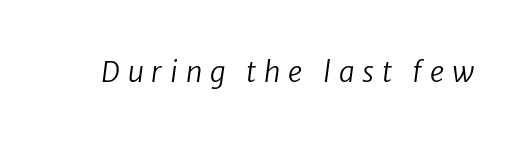
The image shows 28 px regular-weight sans-serif type; set unusually wide letter spacing (+0.28 em), not underlined; low stroke contrast and a medium x-height.
